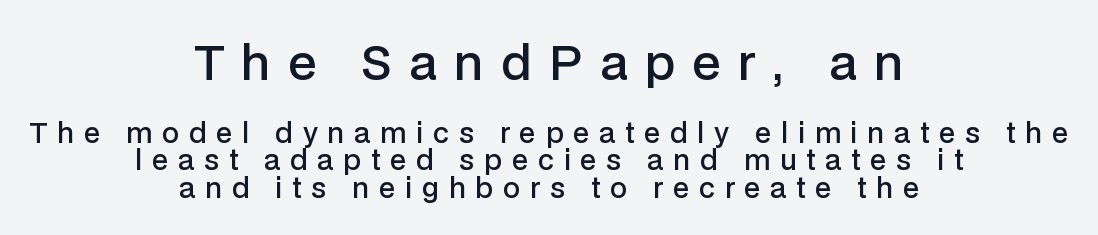
The image shows 47 px semibold sans-serif type, upright; set centered, tight line spacing (1.01x), unusually wide letter spacing (+0.37 em), not underlined; the first (top) block is 1.74x larger; low stroke contrast and a medium x-height.
